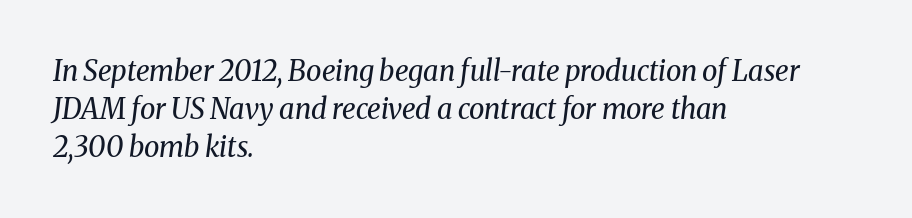
Descenders hang freely into open space. Classification — serif. You could not count columns in this text — the font is proportionally spaced. Interline gaps are of average width in this sample.
